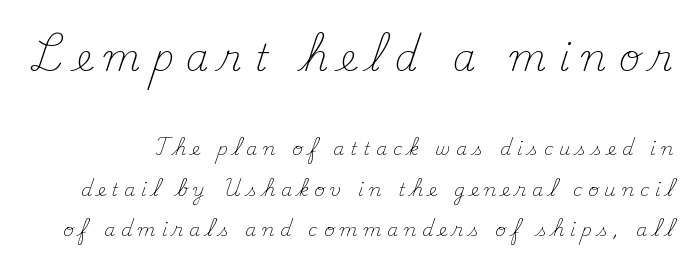
Q: Is the text bold? A: No.
Q: Is the text italic (slanted)? A: Yes.
Q: Is the typeface a serif or a sans-serif typeface? A: Serif.
Q: Is the text underlined? A: No.
Q: Is the spacing between letters normal or unusually wide? A: Unusually wide.
Q: Is the spacing between lines tight, normal or loose? A: Loose.
Q: Which block of text is set in a larger size, the first (top) or the second (bottom)? A: The first (top) one.
Q: Width (condensed, normal, or wide)? A: Normal.
Q: Stroke contrast? A: Medium.
Q: x-height? A: Small.
Q: Monospaced? A: No.
